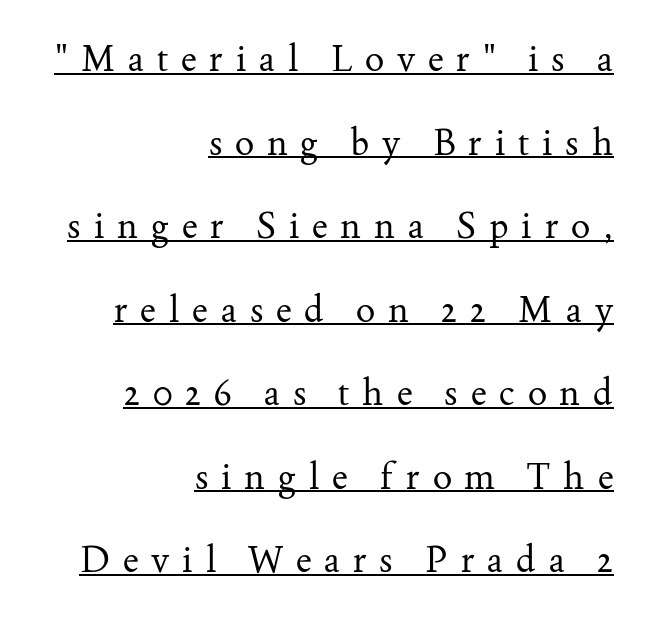
Honestly, the underline is the first thing you notice here. This sample uses a serif face. Loosely led — the rows are spread out. Spacing verdict: proportional, widths tailored to each character. Italic: no, the glyphs are upright roman.
